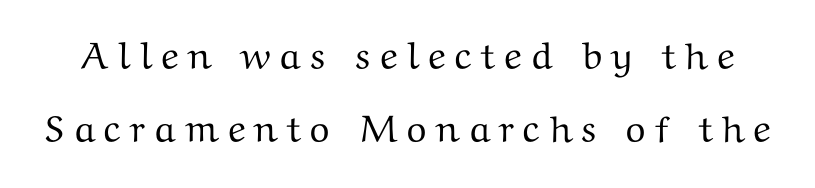
{"serif": "yes", "italic": "no", "width": "wide", "stroke_contrast": "medium", "x_height": "medium", "monospaced": "no", "underline": "no", "line_spacing": "loose", "line_spacing_ratio": 1.92, "letter_spacing": "wide", "letter_spacing_em": 0.2, "glyph_px": 38}
